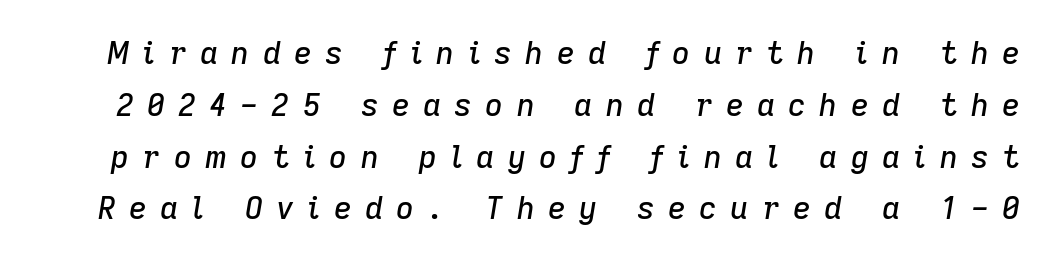
Q: Is the text italic (slanted)? A: Yes, it leans right by about 9 degrees.
Q: Is the text underlined? A: No.
Q: Is the spacing between letters normal or unusually wide? A: Unusually wide.
Q: Is the spacing between lines tight, normal or loose? A: Normal.
Q: Width (condensed, normal, or wide)? A: Normal.
Q: Stroke contrast? A: Low.
Q: x-height? A: Medium.
Q: Monospaced? A: No.
